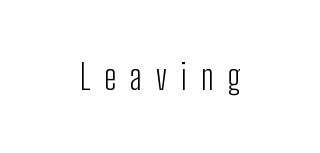
{"serif": "no", "italic": "no", "bold": "no", "weight": "light", "width": "condensed", "stroke_contrast": "low", "x_height": "medium", "monospaced": "no", "underline": "no", "letter_spacing": "wide", "letter_spacing_em": 0.4, "glyph_px": 35}
